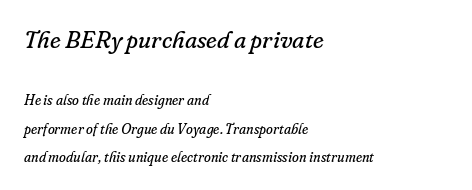
{"italic": "yes", "lean": "right", "slant_degrees": 16, "bold": "no", "underline": "no", "align": "left", "line_spacing": "loose", "line_spacing_ratio": 2.01, "letter_spacing": "normal", "letter_spacing_em": 0.0, "larger_block": "first", "size_ratio": 1.71, "glyph_px": 24}
